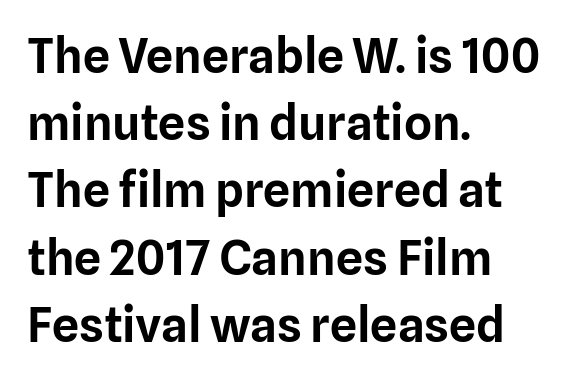
The letters sit at their default tracking, neither squeezed nor spread. Nope, no serifs anywhere on these letters. The setting favours the left margin, as ordinary paragraphs usually do. Evenly set lines give the paragraph a standard silhouette.
